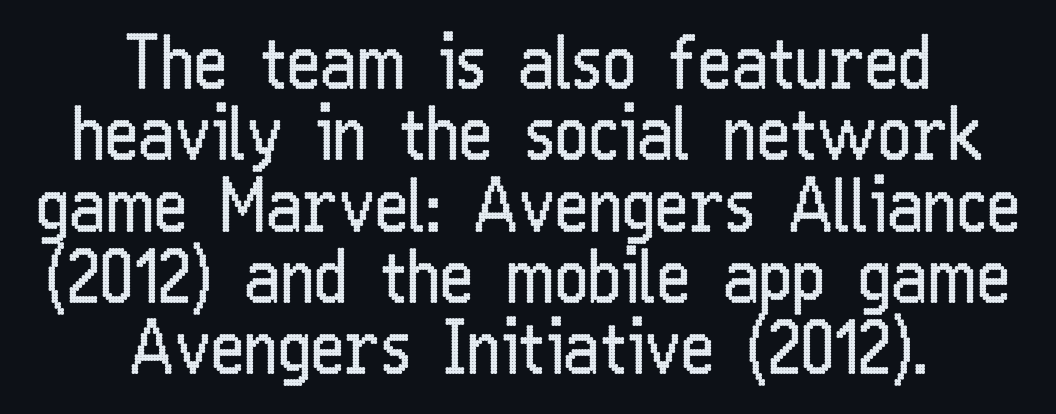
{"serif": "no", "italic": "no", "bold": "no", "weight": "regular", "width": "condensed", "stroke_contrast": "low", "x_height": "medium", "monospaced": "no", "underline": "no", "align": "center", "line_spacing": "tight", "line_spacing_ratio": 0.99, "letter_spacing": "normal", "letter_spacing_em": 0.0, "glyph_px": 72}
